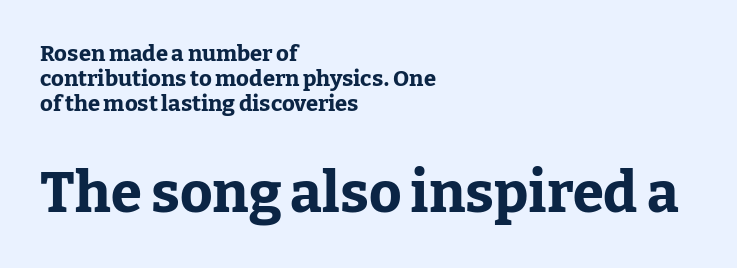
The image shows 56 px bold serif type, upright; set left-aligned, tight line spacing (1.13x), normal letter spacing, not underlined; the second (bottom) block is 2.55x larger; low stroke contrast and a medium x-height.
